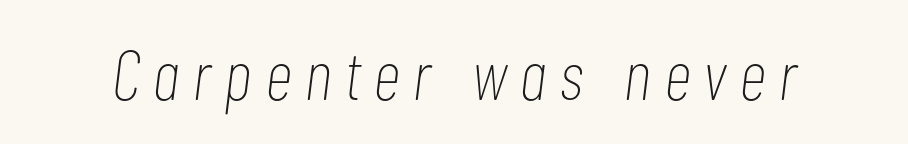
{"italic": "yes", "lean": "right", "slant_degrees": 7, "bold": "no", "weight": "thin", "width": "condensed", "stroke_contrast": "low", "x_height": "medium", "monospaced": "no", "underline": "no", "letter_spacing": "wide", "letter_spacing_em": 0.2, "glyph_px": 70}
